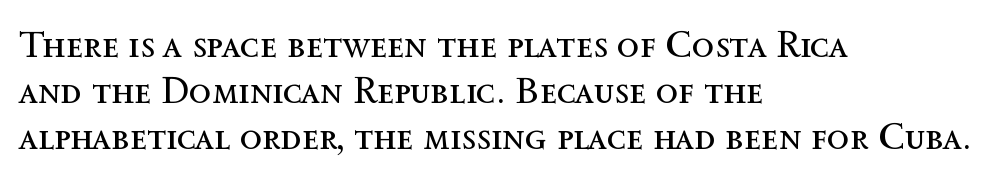
{"italic": "no", "bold": "no", "weight": "regular", "width": "normal", "x_height": "medium", "monospaced": "no", "underline": "no", "align": "left", "line_spacing": "normal", "line_spacing_ratio": 1.25, "letter_spacing": "normal", "letter_spacing_em": 0.0, "glyph_px": 37}
